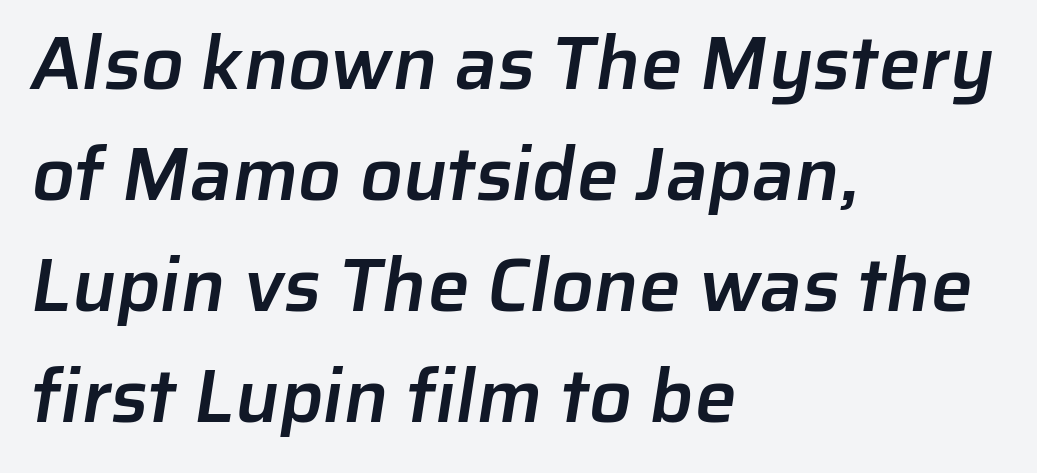
{"serif": "no", "bold": "semi", "weight": "semibold", "width": "normal", "stroke_contrast": "low", "x_height": "medium", "monospaced": "no", "underline": "no", "align": "left", "line_spacing": "normal", "line_spacing_ratio": 1.48, "letter_spacing": "normal", "letter_spacing_em": 0.0, "glyph_px": 75}
